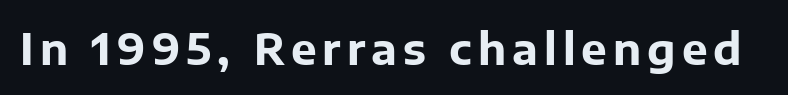
The image shows 43 px bold sans-serif type, upright; set not underlined; low stroke contrast and a medium x-height.
